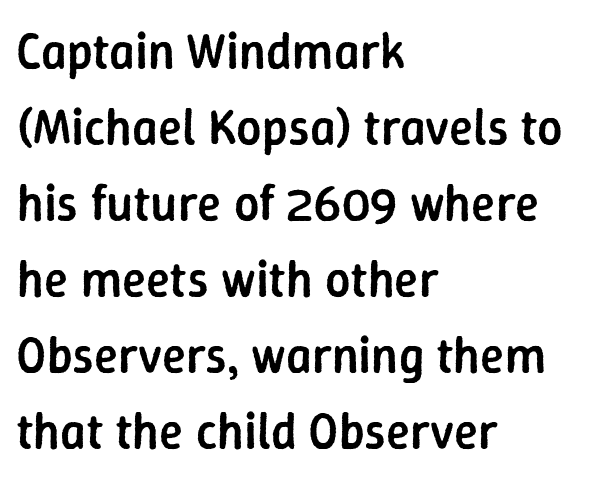
{"serif": "no", "italic": "no", "bold": "semi", "weight": "semibold", "width": "normal", "stroke_contrast": "low", "x_height": "medium", "monospaced": "no", "underline": "no", "align": "left", "line_spacing": "normal", "line_spacing_ratio": 1.52, "letter_spacing": "normal", "letter_spacing_em": 0.0, "glyph_px": 50}
